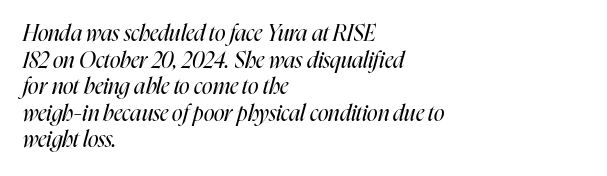
Emphasis-style slanted type is in use. In CSS terms this would be text-align: left. This rendering features lettering with no underline. Each word holds together tightly as a unit, with standard inter-letter gaps. Weight: regular or lighter.
